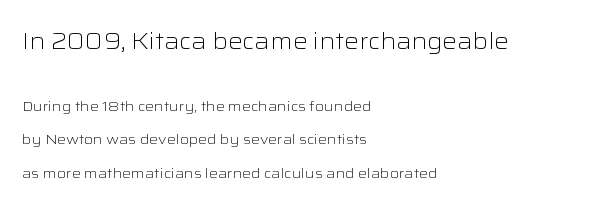
No extra tracking has been applied to these lines. No chunkiness to these letters — they're not bold. It's the straight-up-and-down kind of type. This block would shrink considerably if given ordinary leading; it's expanded now.
